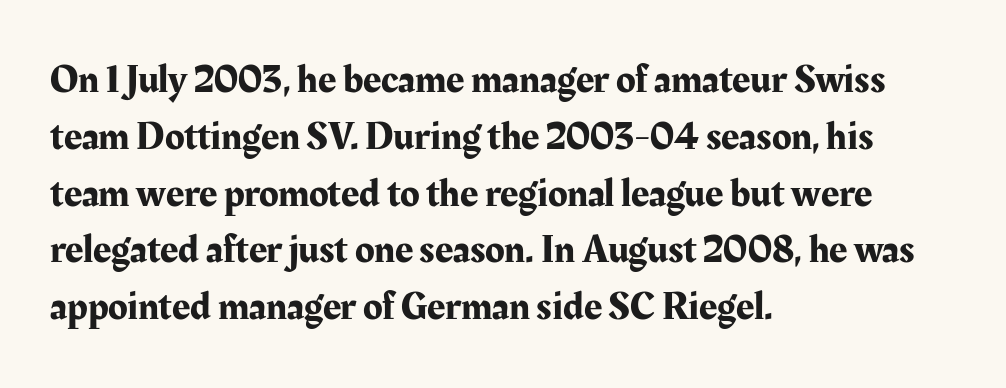
The image shows 40 px serif type, upright; set left-aligned, normal line spacing (1.42x), normal letter spacing, not underlined; medium stroke contrast and a medium x-height.
